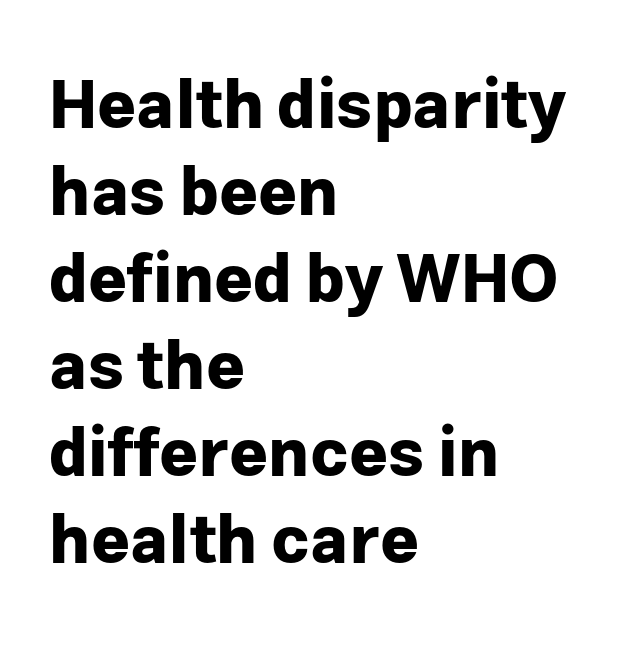
Q: Is the text bold? A: Yes.
Q: Is the text italic (slanted)? A: No, it is upright.
Q: Is the typeface a serif or a sans-serif typeface? A: Sans-serif.
Q: Is the text underlined? A: No.
Q: How is the paragraph aligned? A: Left-aligned.
Q: Is the spacing between letters normal or unusually wide? A: Normal.
Q: Is the spacing between lines tight, normal or loose? A: Normal.
Q: Width (condensed, normal, or wide)? A: Normal.
Q: Stroke contrast? A: Low.
Q: x-height? A: Medium.
Q: Monospaced? A: No.
